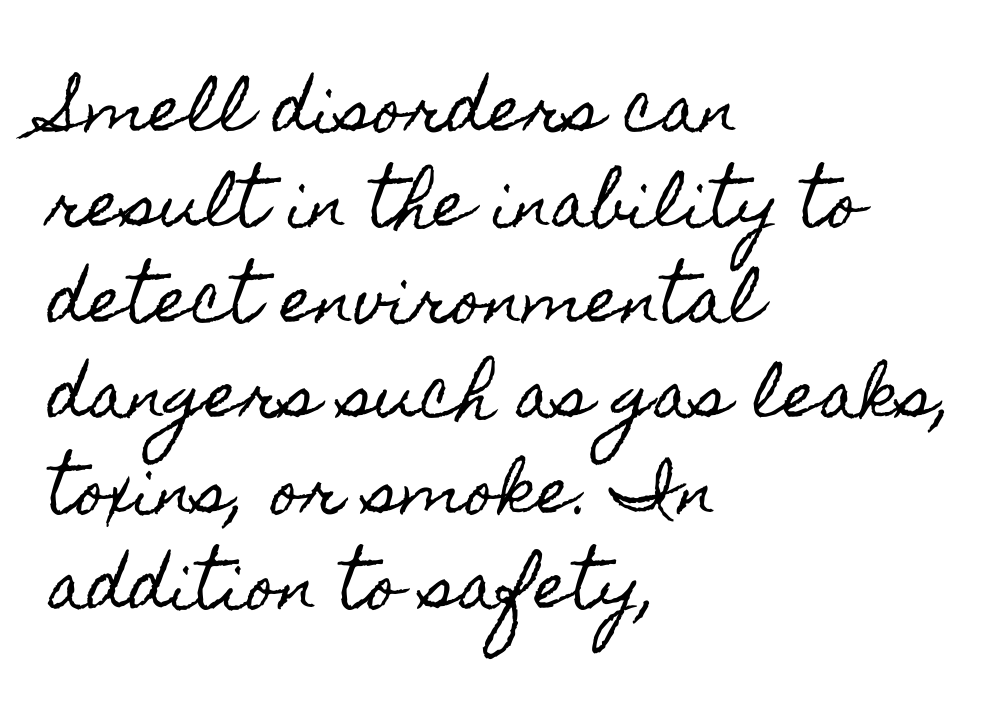
The image shows 62 px condensed type; set left-aligned, normal line spacing (1.54x), normal letter spacing, not underlined; a small x-height.
